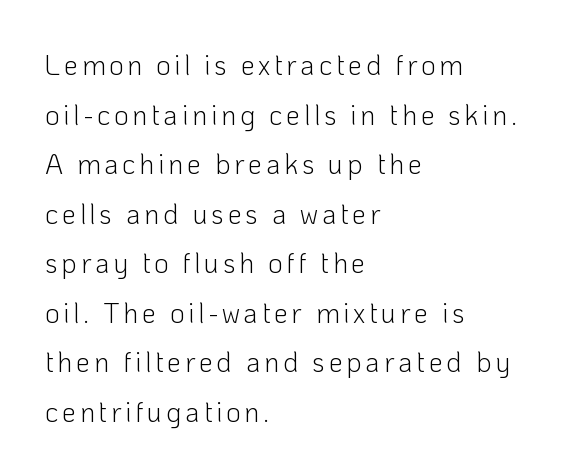
{"serif": "no", "italic": "no", "bold": "no", "weight": "light", "width": "normal", "stroke_contrast": "low", "x_height": "medium", "monospaced": "no", "underline": "no", "align": "left", "line_spacing_ratio": 1.77, "glyph_px": 28}
